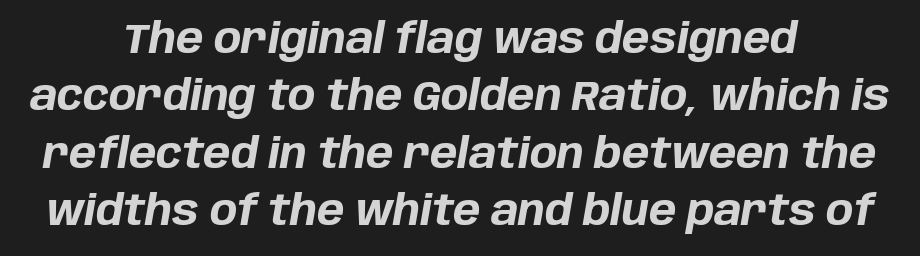
The image shows 41 px bold type, italic (leaning right); set centered, normal line spacing (1.4x), normal letter spacing, not underlined; low stroke contrast and a large x-height.
